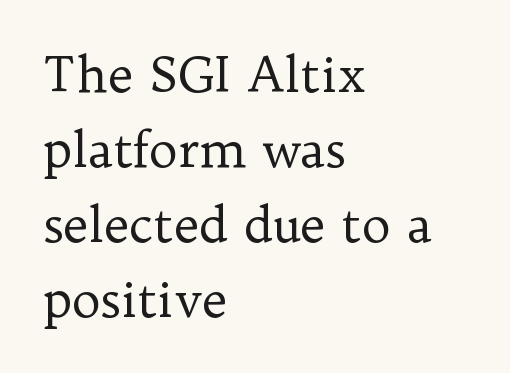
Posture: vertical. Letter spacing: default. Every row of glyphs begins at an identical x-position on the left. The cut favours lightness, reaching ordinary text weight at its darkest.
